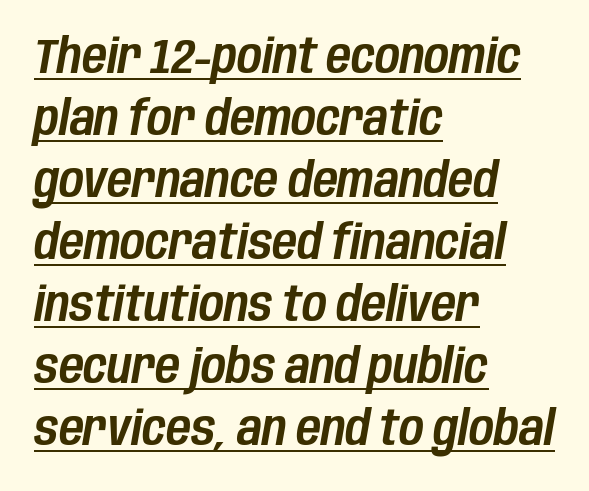
In terms of letterspacing, this is plain default setting. Which margin do the lines hug? The left one — the right edge is uneven. A typesetter would call this proportional, since set widths differ per character. You can tell it's italic because the verticals aren't actually vertical.
